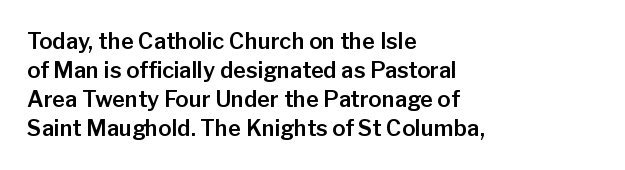
Q: Is the text italic (slanted)? A: No, it is upright.
Q: Is the text underlined? A: No.
Q: How is the paragraph aligned? A: Left-aligned.
Q: Is the spacing between letters normal or unusually wide? A: Normal.
Q: Is the spacing between lines tight, normal or loose? A: Normal.
